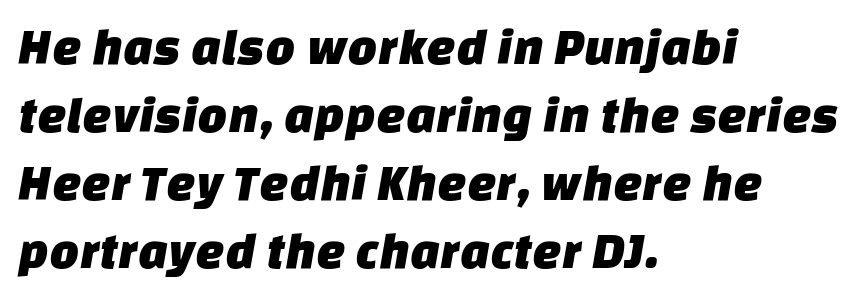
Q: Is the typeface a serif or a sans-serif typeface? A: Sans-serif.
Q: Is the text underlined? A: No.
Q: How is the paragraph aligned? A: Left-aligned.
Q: Is the spacing between letters normal or unusually wide? A: Normal.
Q: Is the spacing between lines tight, normal or loose? A: Normal.
Q: Width (condensed, normal, or wide)? A: Normal.
Q: Stroke contrast? A: Low.
Q: x-height? A: Large.
Q: Monospaced? A: No.
